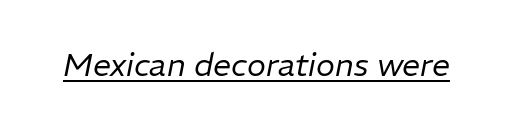
The characters are drawn with everyday or finer stroke widths. Underlined type. The face used here is proportionally spaced, like ordinary book or web type. Tracking here is standard; glyphs follow each other at the usual distance. In terms of posture, this sample is oblique.
